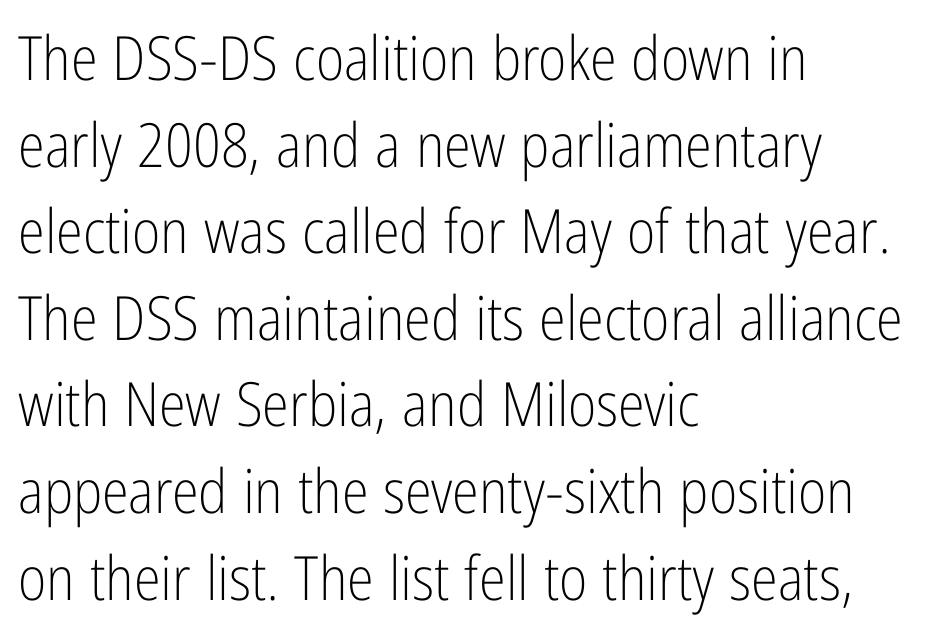
The image shows 61 px light, condensed sans-serif type, upright; set left-aligned, normal line spacing (1.42x), normal letter spacing, not underlined; low stroke contrast and a medium x-height.
